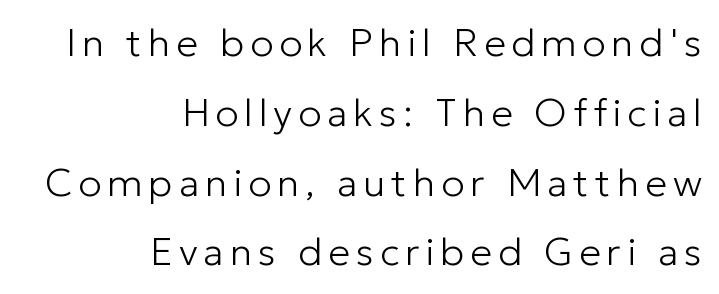
{"serif": "no", "italic": "no", "bold": "no", "weight": "light", "width": "normal", "stroke_contrast": "low", "x_height": "medium", "monospaced": "no", "underline": "no", "align": "right", "line_spacing_ratio": 1.79, "glyph_px": 39}
